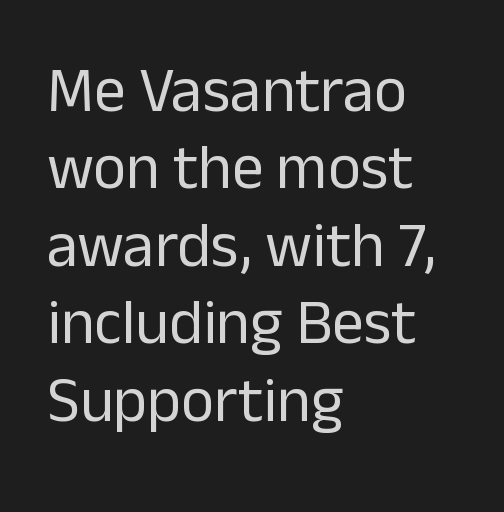
{"serif": "no", "italic": "no", "bold": "no", "weight": "regular", "width": "normal", "stroke_contrast": "low", "x_height": "medium", "monospaced": "no", "underline": "no", "align": "left", "line_spacing_ratio": 1.23, "letter_spacing": "normal", "letter_spacing_em": 0.0, "glyph_px": 63}
